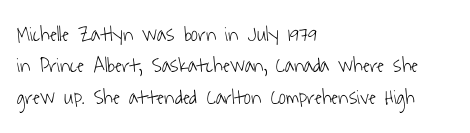
Q: Is the text bold? A: No.
Q: Is the text underlined? A: No.
Q: How is the paragraph aligned? A: Left-aligned.
Q: Is the spacing between letters normal or unusually wide? A: Normal.
Q: Is the spacing between lines tight, normal or loose? A: Normal.
